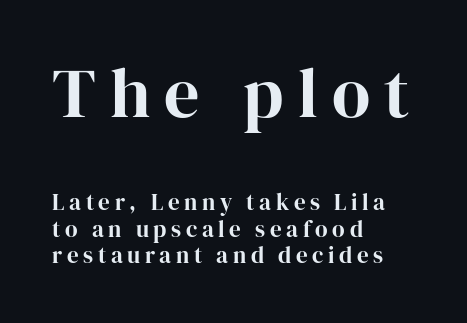
Q: Is the text italic (slanted)? A: No, it is upright.
Q: Is the typeface a serif or a sans-serif typeface? A: Serif.
Q: Is the text underlined? A: No.
Q: How is the paragraph aligned? A: Left-aligned.
Q: Is the spacing between letters normal or unusually wide? A: Unusually wide.
Q: Is the spacing between lines tight, normal or loose? A: Tight.
Q: Which block of text is set in a larger size, the first (top) or the second (bottom)? A: The first (top) one.
Q: Width (condensed, normal, or wide)? A: Normal.
Q: Stroke contrast? A: High.
Q: x-height? A: Medium.
Q: Monospaced? A: No.
